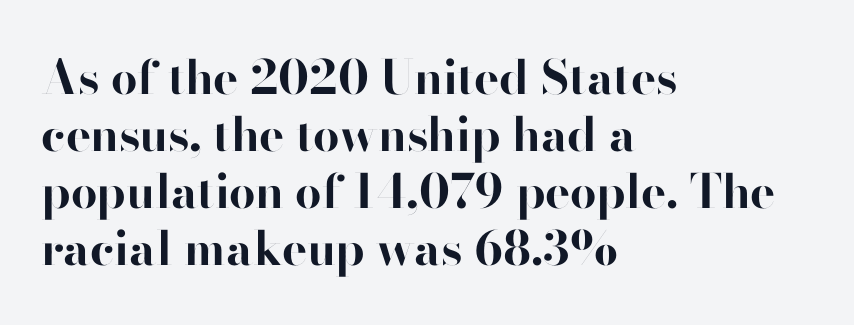
Anything drawn beneath the words? Only blank space. Typeset ragged right — the left edge is the straight one. If you drew a line through each stem, it would be perfectly vertical. The face used here is proportionally spaced, like ordinary book or web type. The gaps between neighbouring characters are ordinary and unremarkable.
